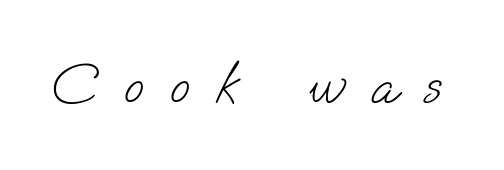
The image shows 58 px light sans-serif type; set unusually wide letter spacing (+0.46 em), not underlined; low stroke contrast and a small x-height.
